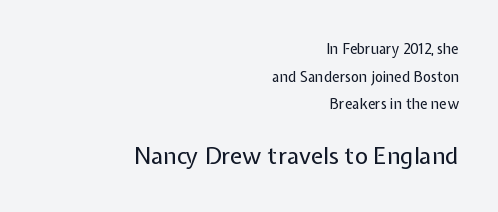
The image shows 23 px text type, upright; set right-aligned, loose line spacing (1.97x), normal letter spacing, not underlined; the second (bottom) block is 1.64x larger.
